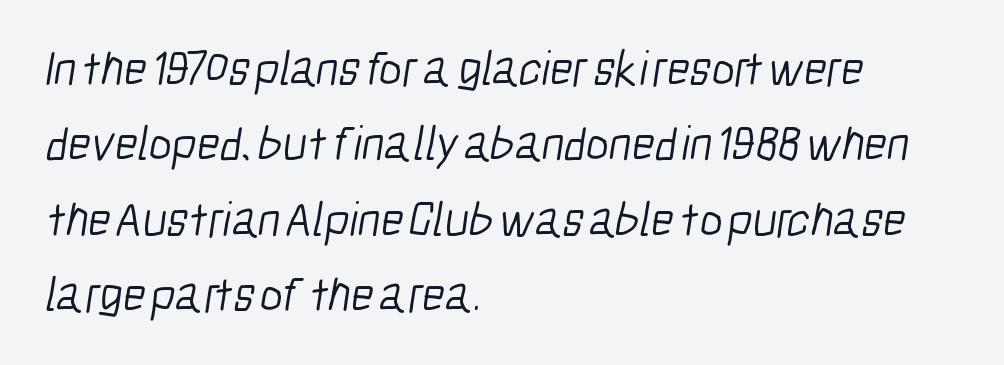
The rendering shows plain stroke endings on the letterforms — a sans-serif design. Is the letter spacing exaggerated? No — it looks like the ordinary default. Is this a fixed-width face? No — the glyphs have proportional, varying widths. Caption: multi-line text, flush left, ragged right. Evenly set lines give the paragraph a standard silhouette.
